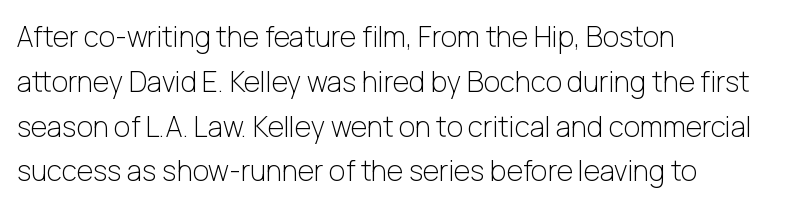
Q: Is the text bold? A: No.
Q: Is the text italic (slanted)? A: No, it is upright.
Q: Is the typeface a serif or a sans-serif typeface? A: Sans-serif.
Q: Is the text underlined? A: No.
Q: How is the paragraph aligned? A: Left-aligned.
Q: Is the spacing between letters normal or unusually wide? A: Normal.
Q: Is the spacing between lines tight, normal or loose? A: Normal.
Q: Width (condensed, normal, or wide)? A: Normal.
Q: Stroke contrast? A: Low.
Q: x-height? A: Medium.
Q: Monospaced? A: No.
